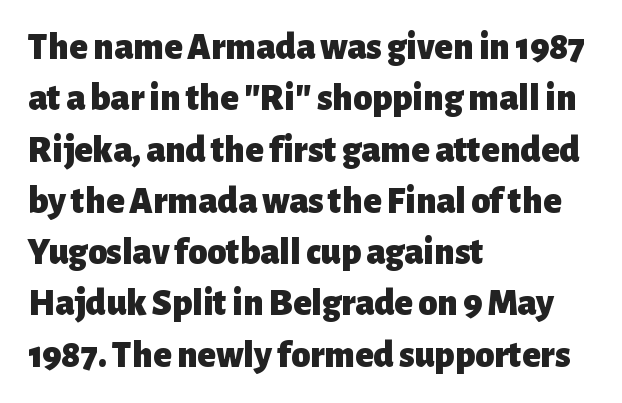
Q: Is the text bold? A: Yes.
Q: Is the text italic (slanted)? A: No, it is upright.
Q: Is the typeface a serif or a sans-serif typeface? A: Sans-serif.
Q: Is the text underlined? A: No.
Q: How is the paragraph aligned? A: Left-aligned.
Q: Is the spacing between letters normal or unusually wide? A: Normal.
Q: Is the spacing between lines tight, normal or loose? A: Normal.
Q: Width (condensed, normal, or wide)? A: Normal.
Q: Stroke contrast? A: Low.
Q: x-height? A: Medium.
Q: Monospaced? A: No.
